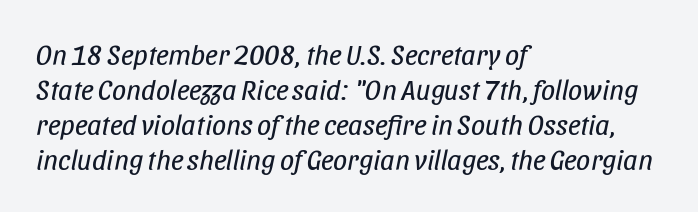
The image shows 28 px regular-weight, condensed type, italic (leaning right); set left-aligned, normal line spacing (1.25x), normal letter spacing, not underlined; low stroke contrast and a large x-height.
